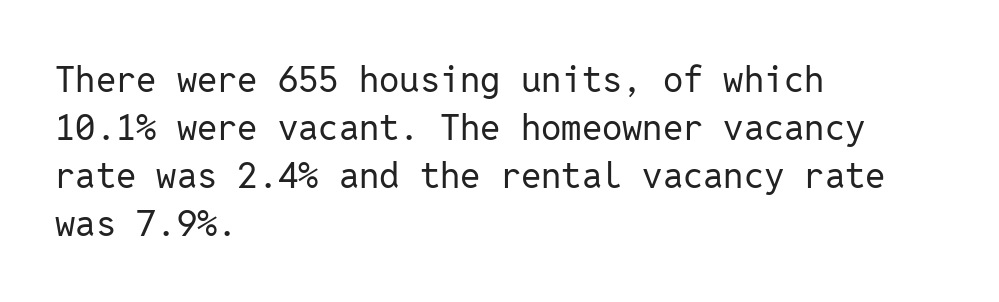
{"serif": "no", "italic": "no", "bold": "no", "weight": "regular", "width": "normal", "stroke_contrast": "low", "x_height": "medium", "monospaced": "yes", "underline": "no", "align": "left", "line_spacing": "normal", "line_spacing_ratio": 1.33, "letter_spacing": "normal", "letter_spacing_em": 0.0, "glyph_px": 36}
